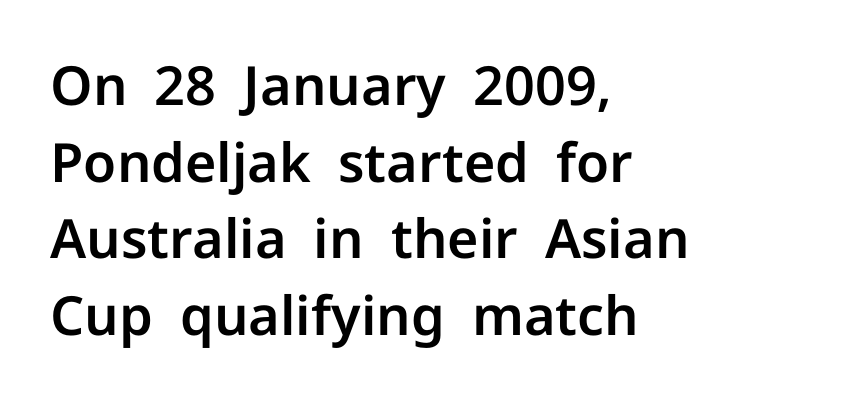
The image shows 54 px sans-serif type, upright; set left-aligned, normal line spacing (1.42x), normal letter spacing, not underlined; low stroke contrast and a medium x-height.
